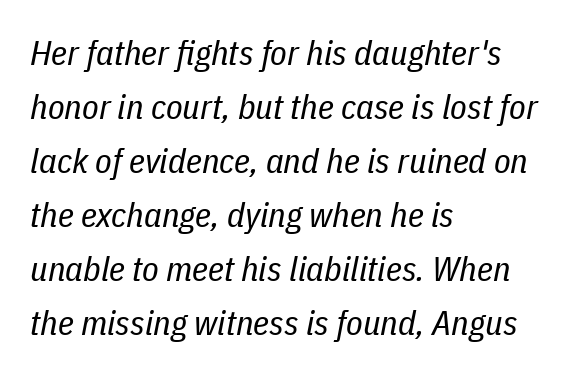
Q: Is the text bold? A: No.
Q: Is the text italic (slanted)? A: Yes, it leans right by about 11 degrees.
Q: Is the text underlined? A: No.
Q: How is the paragraph aligned? A: Left-aligned.
Q: Is the spacing between letters normal or unusually wide? A: Normal.
Q: Is the spacing between lines tight, normal or loose? A: Normal.
Q: Width (condensed, normal, or wide)? A: Condensed.
Q: Stroke contrast? A: Low.
Q: x-height? A: Medium.
Q: Monospaced? A: No.
